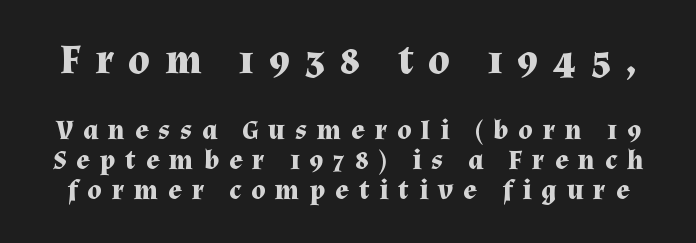
Q: Is the text bold? A: Yes.
Q: Is the text italic (slanted)? A: No, it is upright.
Q: Is the typeface a serif or a sans-serif typeface? A: Serif.
Q: Is the text underlined? A: No.
Q: Is the spacing between letters normal or unusually wide? A: Unusually wide.
Q: Is the spacing between lines tight, normal or loose? A: Tight.
Q: Which block of text is set in a larger size, the first (top) or the second (bottom)? A: The first (top) one.
Q: Width (condensed, normal, or wide)? A: Normal.
Q: Stroke contrast? A: Medium.
Q: x-height? A: Medium.
Q: Monospaced? A: No.
